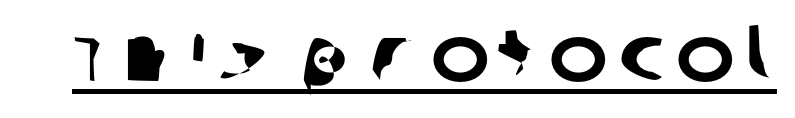
Serifs: no, the terminals of the letterforms are clean. Notice how a bar underscores the lettering throughout. These lines are rendered in a variable-pitch font.
